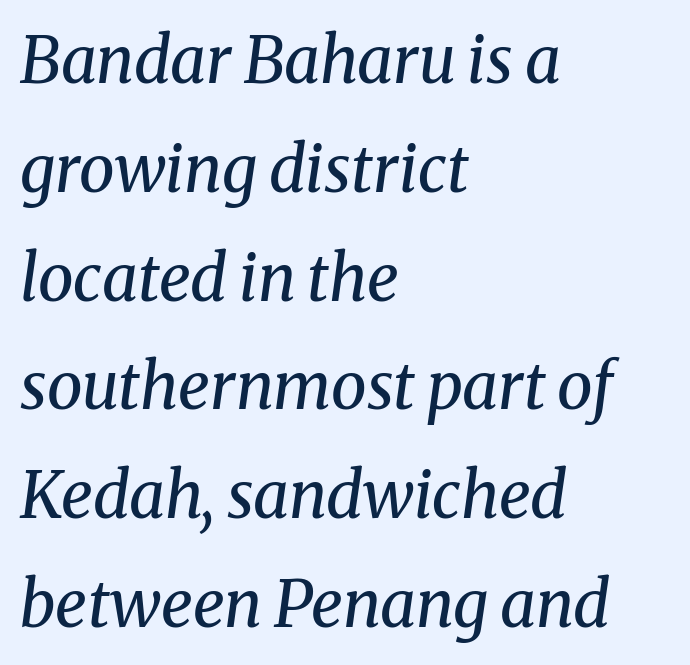
The image shows 64 px regular-weight serif type, italic (leaning right); set left-aligned, normal line spacing (1.7x), normal letter spacing, not underlined; medium stroke contrast and a medium x-height.
